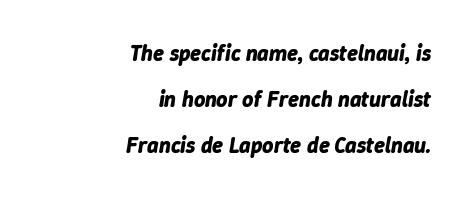
{"italic": "yes", "lean": "right", "slant_degrees": 9, "bold": "yes", "underline": "no", "align": "right", "line_spacing": "loose", "line_spacing_ratio": 2.09, "letter_spacing": "normal", "letter_spacing_em": 0.0, "glyph_px": 22}
